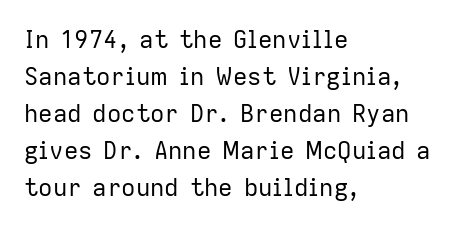
The image shows 24 px text type, upright; set left-aligned, normal line spacing (1.54x), normal letter spacing, not underlined.
